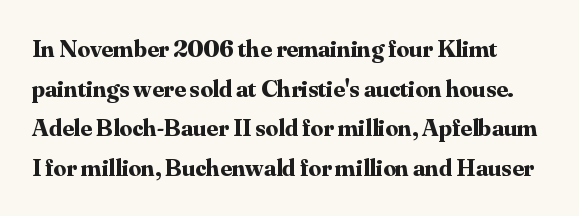
Q: Is the text bold? A: Yes.
Q: Is the text italic (slanted)? A: No, it is upright.
Q: Is the text underlined? A: No.
Q: Is the spacing between letters normal or unusually wide? A: Normal.
Q: Is the spacing between lines tight, normal or loose? A: Normal.
